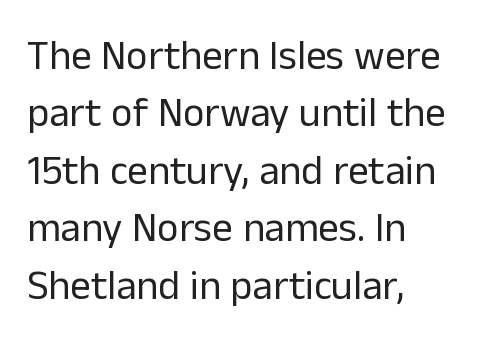
{"serif": "no", "italic": "no", "bold": "no", "weight": "regular", "width": "normal", "stroke_contrast": "low", "x_height": "medium", "monospaced": "no", "underline": "no", "align": "left", "line_spacing": "normal", "line_spacing_ratio": 1.4, "letter_spacing": "normal", "letter_spacing_em": 0.0, "glyph_px": 41}
